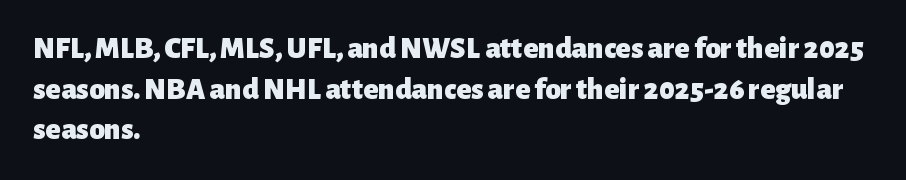
Q: Is the text bold? A: Yes.
Q: Is the text italic (slanted)? A: No, it is upright.
Q: Is the typeface a serif or a sans-serif typeface? A: Sans-serif.
Q: Is the text underlined? A: No.
Q: How is the paragraph aligned? A: Left-aligned.
Q: Is the spacing between letters normal or unusually wide? A: Normal.
Q: Is the spacing between lines tight, normal or loose? A: Normal.
Q: Width (condensed, normal, or wide)? A: Normal.
Q: Stroke contrast? A: Low.
Q: x-height? A: Medium.
Q: Monospaced? A: No.
